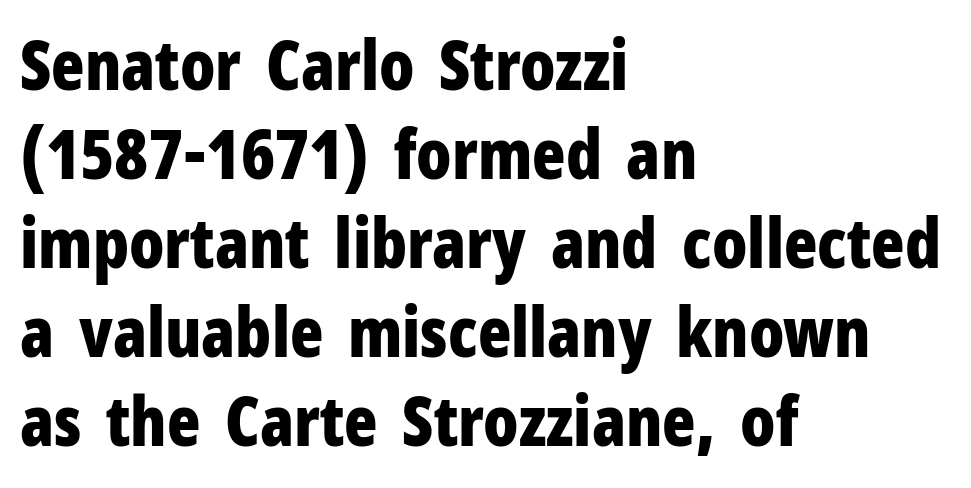
{"serif": "no", "italic": "no", "bold": "yes", "weight": "bold", "width": "condensed", "stroke_contrast": "low", "x_height": "medium", "monospaced": "no", "underline": "no", "align": "left", "line_spacing": "normal", "line_spacing_ratio": 1.29, "letter_spacing": "normal", "letter_spacing_em": 0.0, "glyph_px": 69}
